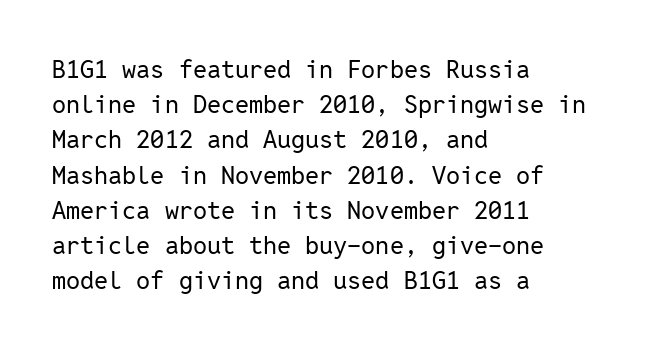
Q: Is the text bold? A: No.
Q: Is the text italic (slanted)? A: No, it is upright.
Q: Is the text underlined? A: No.
Q: How is the paragraph aligned? A: Left-aligned.
Q: Is the spacing between letters normal or unusually wide? A: Normal.
Q: Is the spacing between lines tight, normal or loose? A: Normal.
